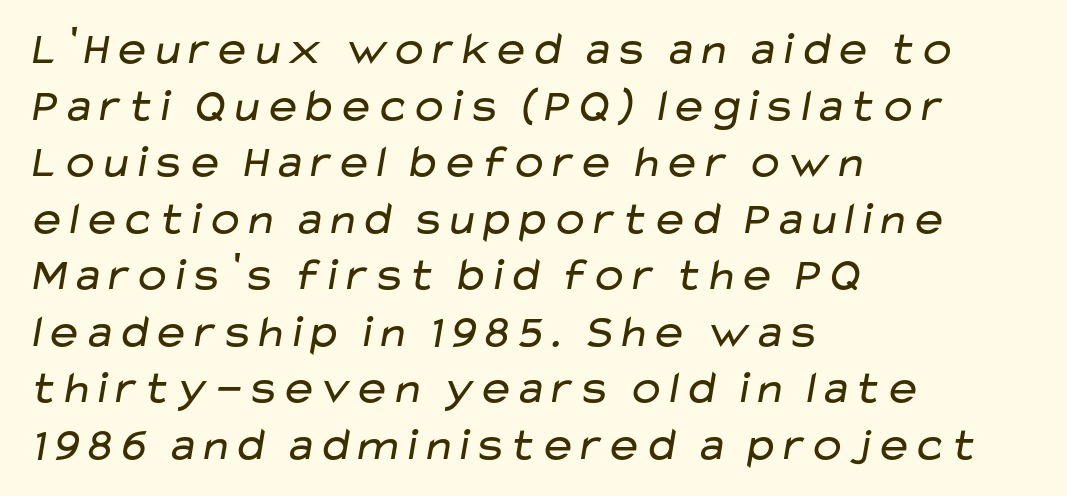
{"serif": "no", "bold": "no", "weight": "regular", "width": "wide", "stroke_contrast": "low", "x_height": "medium", "monospaced": "no", "underline": "no", "align": "left", "line_spacing_ratio": 1.23, "letter_spacing": "normal", "letter_spacing_em": 0.0, "glyph_px": 46}
